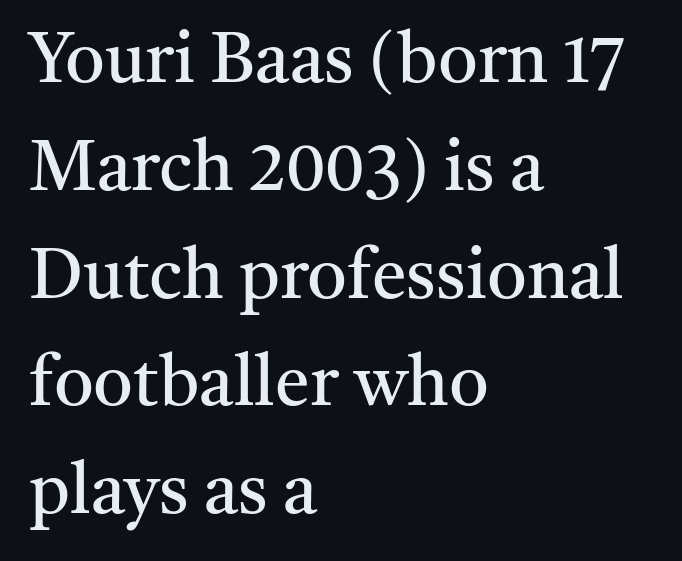
Glance below the letters and you will spot only blank space. Does the type have serifs? Yes, each stem ends in a small foot. Do the characters align in a grid? No, the font is proportional. Summary of weight: not heavy and not bold. Casual observation: everything's shoved over to the left. Ascenders rise straight up at ninety degrees.
